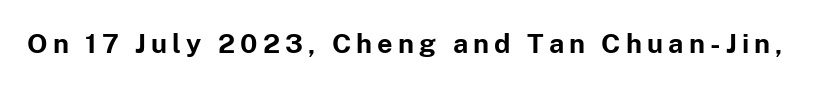
Q: Is the text bold? A: Yes.
Q: Is the text italic (slanted)? A: No, it is upright.
Q: Is the text underlined? A: No.
